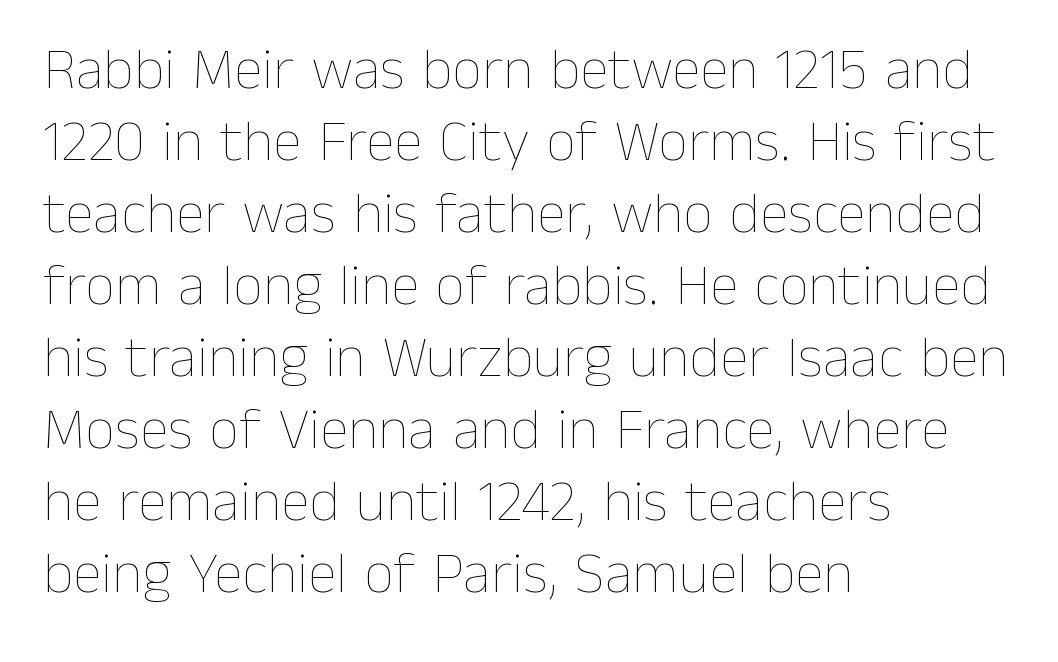
Notice how the stems are strictly vertical — no italics here. The zone under the glyphs is completely vacant. Do the characters align in a grid? No, the font is proportional. The ragged edge is on the right, which tells us the setting is flush left. Weight: not bold — regular or lighter.
